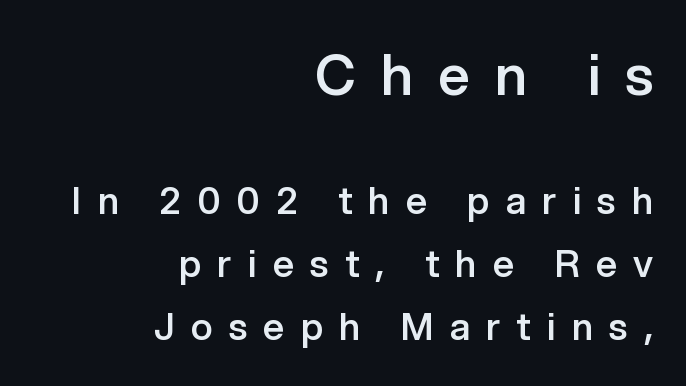
The image shows 56 px semibold sans-serif type, upright; set right-aligned, normal line spacing (1.7x), unusually wide letter spacing (+0.44 em), not underlined; the first (top) block is 1.51x larger; low stroke contrast and a medium x-height.
